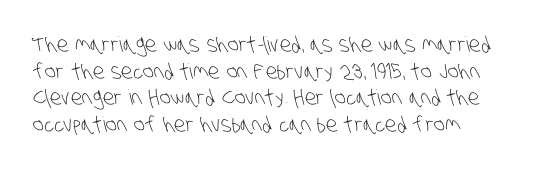
The leading is moderate, giving the passage an even texture. On a weight scale, this lands at 450 or below. What stands out about the letter spacing? Nothing — it is the standard amount. The passage shown is not underscored anywhere.
